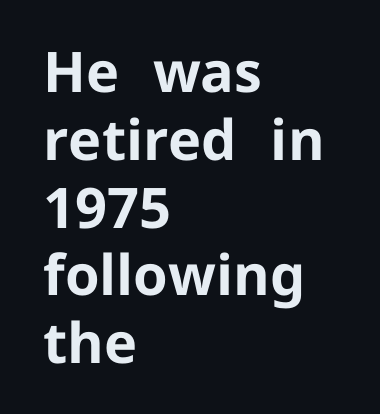
Q: Is the text bold? A: Yes.
Q: Is the text italic (slanted)? A: No, it is upright.
Q: Is the typeface a serif or a sans-serif typeface? A: Sans-serif.
Q: Is the text underlined? A: No.
Q: How is the paragraph aligned? A: Left-aligned.
Q: Is the spacing between letters normal or unusually wide? A: Normal.
Q: Width (condensed, normal, or wide)? A: Normal.
Q: Stroke contrast? A: Low.
Q: x-height? A: Medium.
Q: Monospaced? A: No.
